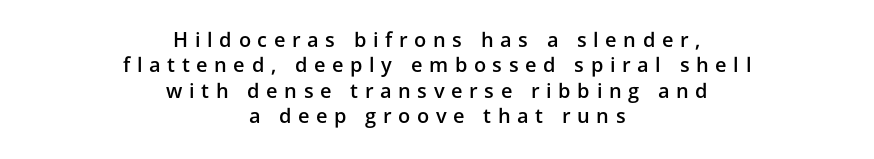
{"italic": "no", "bold": "semi", "underline": "no", "align": "center", "line_spacing": "normal", "line_spacing_ratio": 1.27, "letter_spacing": "wide", "letter_spacing_em": 0.33, "glyph_px": 20}
